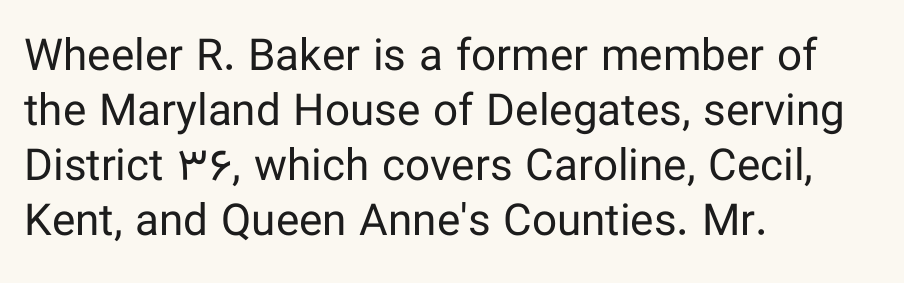
The image shows 44 px regular-weight sans-serif type, upright; set left-aligned, normal line spacing (1.25x), normal letter spacing, not underlined; low stroke contrast and a medium x-height.
